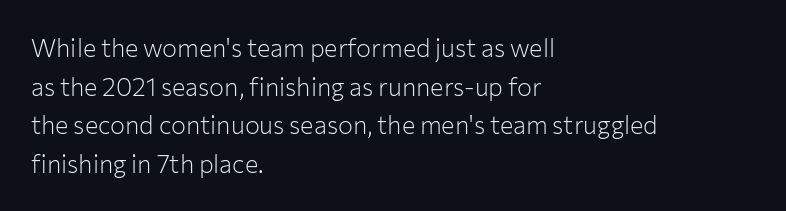
Notice how descenders clear the ascenders below comfortably — that's standard leading. Posture: vertical. Letter spacing: default. This rendering uses left alignment, leaving the right contour irregular.
